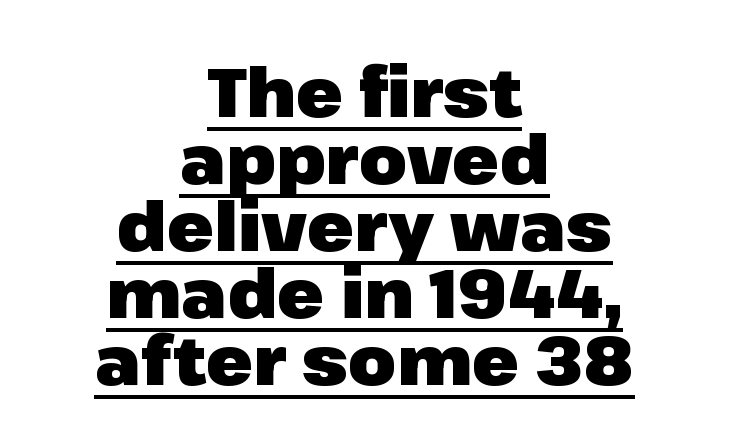
Note the varied advance widths — an 'i' is clearly narrower than an 'm'. Ordinary non-slanted type is in use. This sample carries an underscore along the baseline area. Weight check: bold — yes, fully. This sample trades vertical openness for compactness between lines. Nobody touched the tracking dial on this one.
